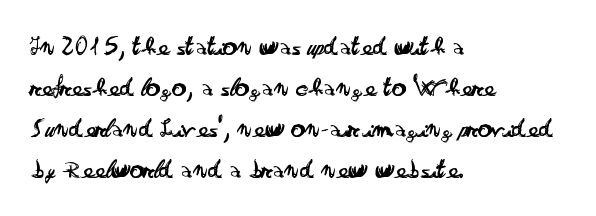
{"serif": "no", "italic": "no", "bold": "no", "weight": "regular", "width": "wide", "stroke_contrast": "low", "x_height": "small", "monospaced": "no", "underline": "no", "align": "left", "line_spacing": "normal", "line_spacing_ratio": 1.47, "letter_spacing": "normal", "letter_spacing_em": 0.0, "glyph_px": 28}
